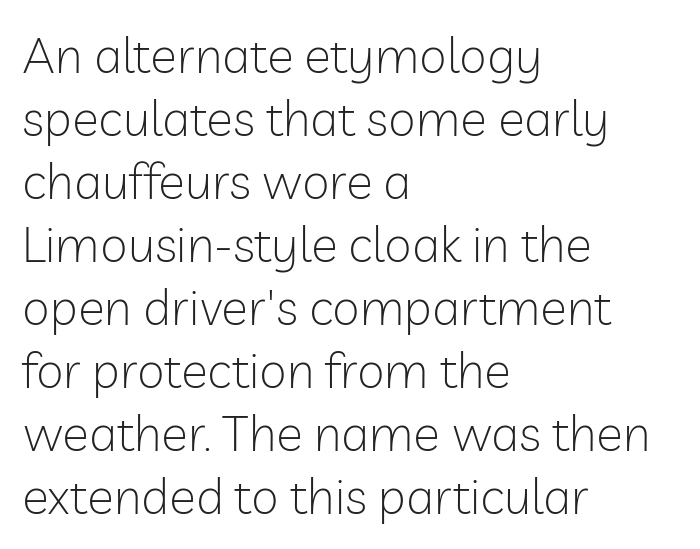
Q: Is the text bold? A: No.
Q: Is the text italic (slanted)? A: No, it is upright.
Q: Is the typeface a serif or a sans-serif typeface? A: Sans-serif.
Q: Is the text underlined? A: No.
Q: How is the paragraph aligned? A: Left-aligned.
Q: Is the spacing between letters normal or unusually wide? A: Normal.
Q: Is the spacing between lines tight, normal or loose? A: Normal.
Q: Width (condensed, normal, or wide)? A: Normal.
Q: Stroke contrast? A: Low.
Q: x-height? A: Medium.
Q: Monospaced? A: No.
